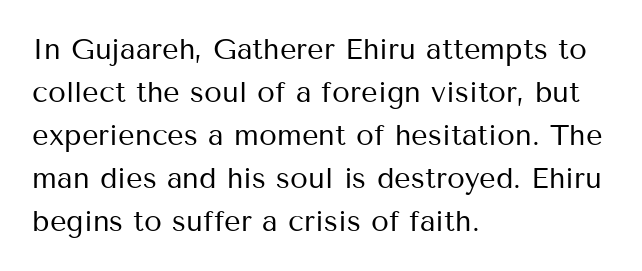
{"serif": "no", "italic": "no", "bold": "no", "weight": "regular", "width": "normal", "stroke_contrast": "medium", "x_height": "medium", "monospaced": "no", "underline": "no", "align": "left", "line_spacing": "normal", "line_spacing_ratio": 1.48, "letter_spacing": "normal", "letter_spacing_em": 0.0, "glyph_px": 29}
